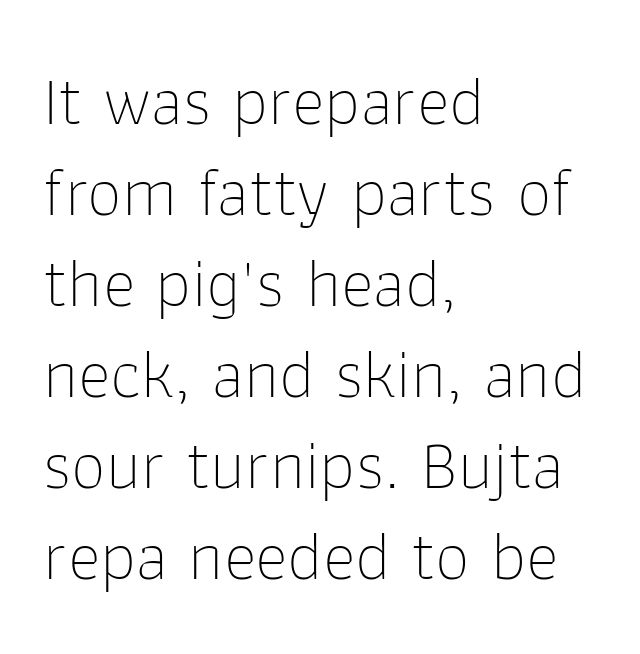
The image shows 70 px thin sans-serif type, upright; set left-aligned, normal line spacing (1.3x), normal letter spacing, not underlined; low stroke contrast and a medium x-height.
